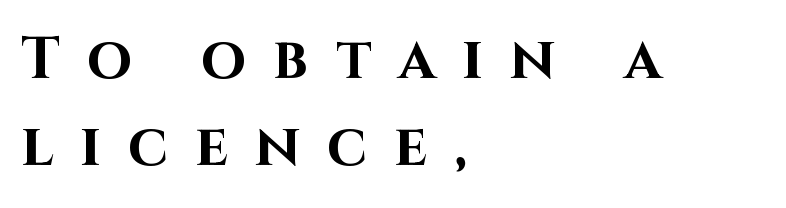
{"serif": "no", "italic": "no", "bold": "yes", "weight": "bold", "width": "normal", "stroke_contrast": "high", "x_height": "large", "monospaced": "no", "underline": "no", "align": "left", "line_spacing": "normal", "line_spacing_ratio": 1.5, "letter_spacing": "wide", "letter_spacing_em": 0.47, "glyph_px": 58}
